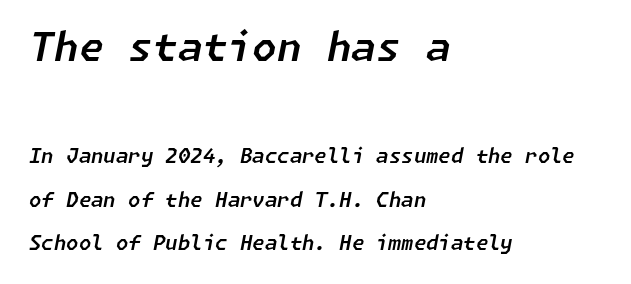
Compared with a centered layout, this one pins lines to the left instead. Each row of text sits above clean, open space. If you drew a line through each stem, it would be angled. Character size in the leading block exceeds that of the trailing block. You could call the tracking neutral — neither tight nor loose. Rows of type keep a wide berth in the vertical direction.
